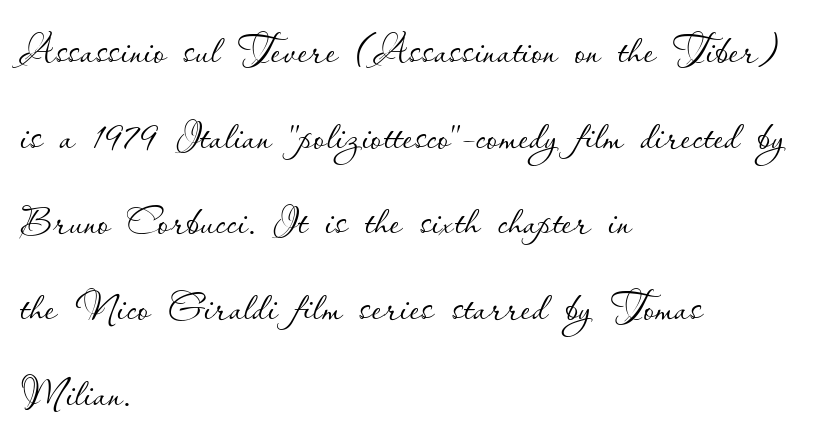
Q: Is the text bold? A: No.
Q: Is the text italic (slanted)? A: Yes.
Q: Is the text underlined? A: No.
Q: How is the paragraph aligned? A: Left-aligned.
Q: Is the spacing between letters normal or unusually wide? A: Normal.
Q: Is the spacing between lines tight, normal or loose? A: Normal.
Q: Width (condensed, normal, or wide)? A: Normal.
Q: Stroke contrast? A: Low.
Q: x-height? A: Small.
Q: Monospaced? A: No.
